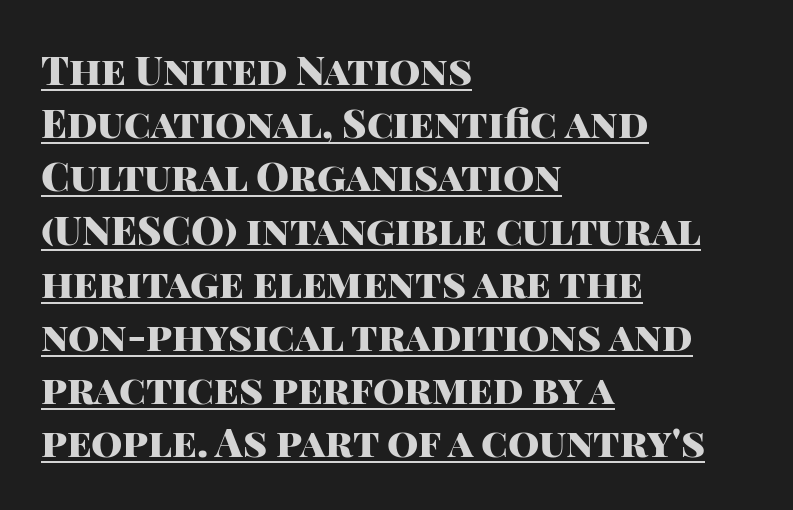
The image shows 40 px heavy sans-serif type, upright; set left-aligned, normal line spacing (1.33x), normal letter spacing, underlined; high stroke contrast and a large x-height.
